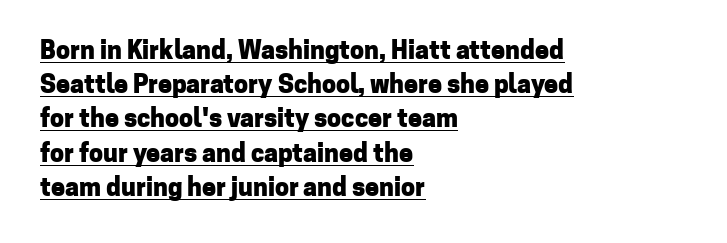
The image shows 25 px bold type, upright; set left-aligned, normal line spacing (1.37x), normal letter spacing, underlined.
